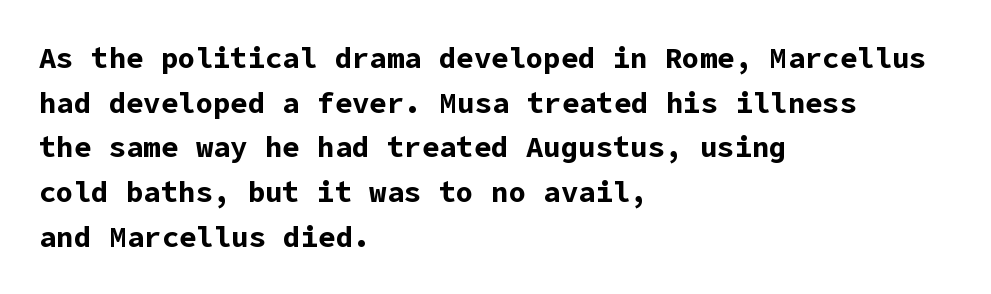
Does extra space separate the letters? No, they use regular spacing. The glyphs in this specimen are sans serif. A roman cut, with each character standing at attention. Compared with a centered layout, this one pins lines to the left instead.
